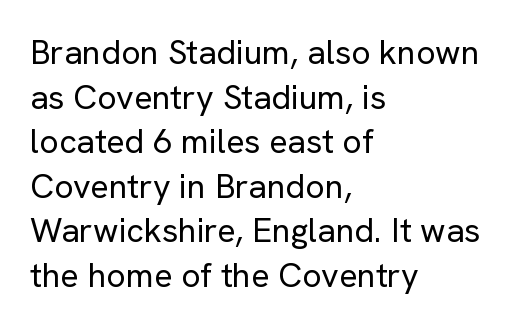
Unlike a traditional serif, this face leaves its strokes unadorned. This is roman type, the default non-slanted kind. Leading matches the norm, producing a regular column. Compared with a typical body face, this is equally light or lighter still. Is this a fixed-width face? No — the glyphs have proportional, varying widths.
